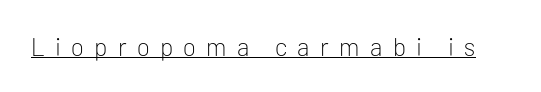
Q: Is the text bold? A: No.
Q: Is the text italic (slanted)? A: No, it is upright.
Q: Is the text underlined? A: Yes.
Q: Is the spacing between letters normal or unusually wide? A: Unusually wide.
